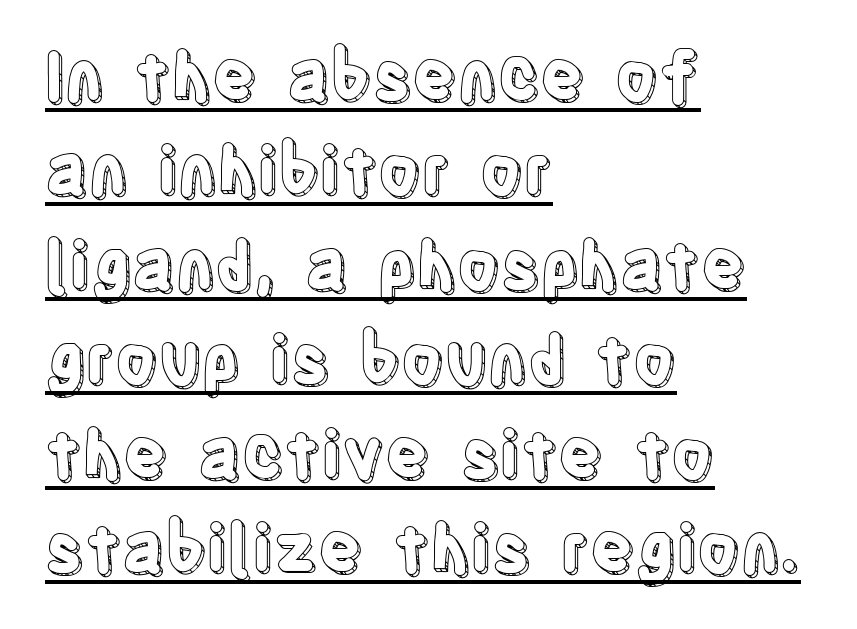
The image shows 66 px condensed type, upright; set left-aligned, normal line spacing (1.43x), normal letter spacing, underlined; a large x-height.
